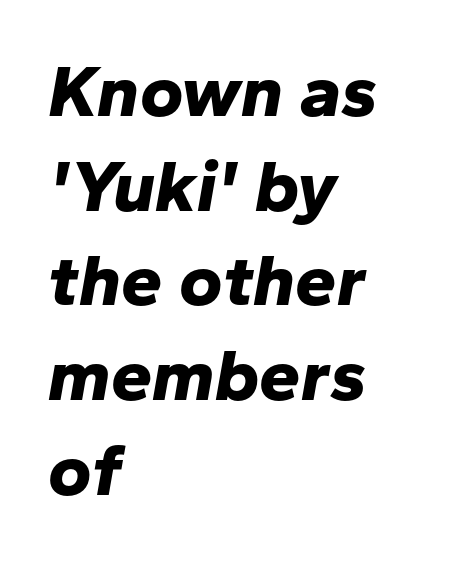
Looking at the ascenders, they clearly lean. The text block is weighted toward the left margin, trailing off unevenly rightward. The face used here has the dense, thick strokes of a bold. You could call the tracking neutral — neither tight nor loose. Interline gaps are of average width in this sample. The letters advance in unequal steps, a hallmark of proportional type.
